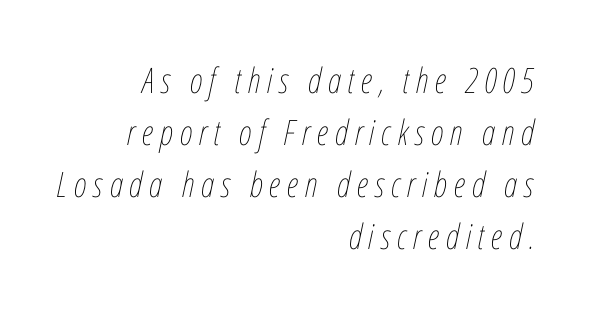
Q: Is the text bold? A: No.
Q: Is the text italic (slanted)? A: Yes, it leans right by about 12 degrees.
Q: Is the text underlined? A: No.
Q: How is the paragraph aligned? A: Right-aligned.
Q: Is the spacing between lines tight, normal or loose? A: Normal.
Q: Width (condensed, normal, or wide)? A: Condensed.
Q: Stroke contrast? A: Low.
Q: x-height? A: Medium.
Q: Monospaced? A: No.
